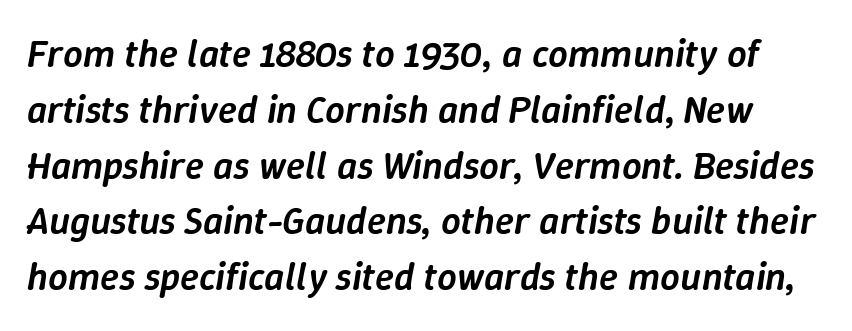
Reading down the column, the eye jumps a familiar distance to each next line. Designer's note — italics engaged. Standard letterfit; no display-style spreading of the glyphs. In terms of weight, the rendering is demibold, just under bold. Descenders are the only things crossing below the line. The face used here is proportionally spaced, like ordinary book or web type.
